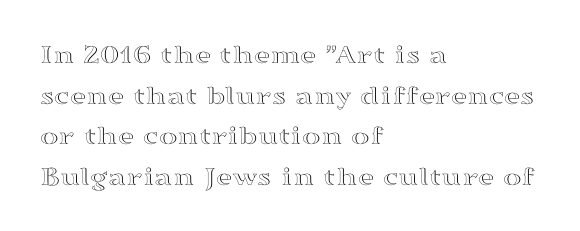
{"italic": "no", "width": "wide", "x_height": "medium", "monospaced": "no", "underline": "no", "align": "left", "line_spacing": "normal", "line_spacing_ratio": 1.45, "letter_spacing": "normal", "letter_spacing_em": 0.0, "glyph_px": 28}
